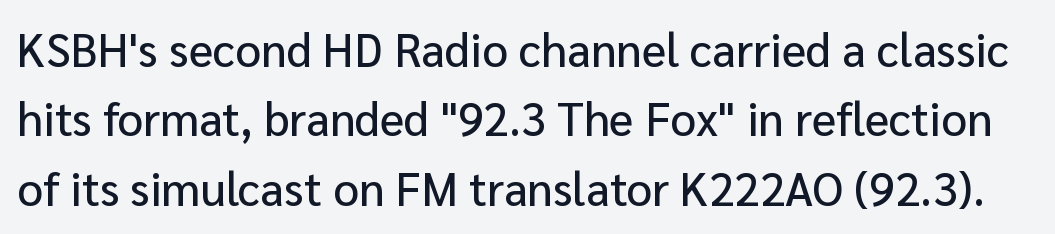
Notice how descenders clear the ascenders below comfortably — that's standard leading. Varying glyph widths throughout — classic text-font behaviour. Characters remain perfectly vertical along every line. Beneath every word, the page is bare. Nope, no serifs anywhere on these letters.
